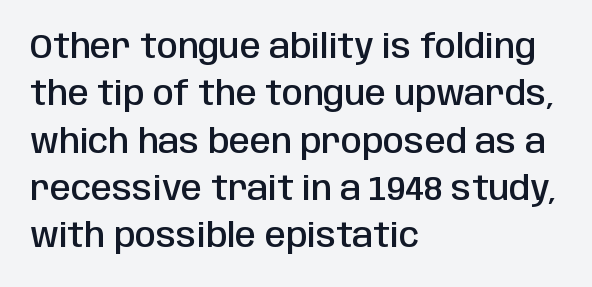
Do the letters lean? They stand straight. Check where the strokes stop: nothing finishes them off — pure sans. Looks like regular typesetting: each glyph gets only the width it needs. Default kerning and tracking; the words read as compact shapes. The passage shown is semibold, sitting just below true bold. Reading down the block, your eye returns to a fixed left position each line.
